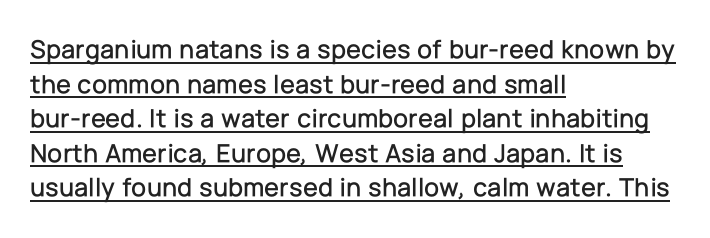
Every stem runs plumb, perpendicular to the baseline. What decoration does the sample have? An underline. Notice how descenders clear the ascenders below comfortably — that's standard leading. These lines stack with their left ends in a neat column. Honestly, the letter spacing is just normal — you wouldn't notice it.
